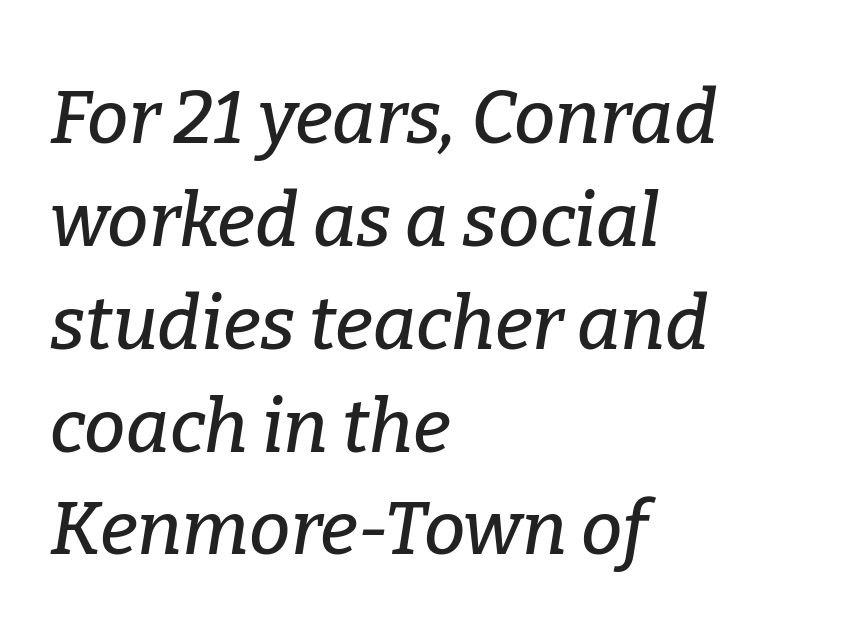
{"serif": "yes", "italic": "yes", "lean": "right", "slant_degrees": 9, "width": "normal", "stroke_contrast": "low", "x_height": "medium", "monospaced": "no", "underline": "no", "align": "left", "line_spacing": "normal", "line_spacing_ratio": 1.39, "letter_spacing": "normal", "letter_spacing_em": 0.0, "glyph_px": 74}
